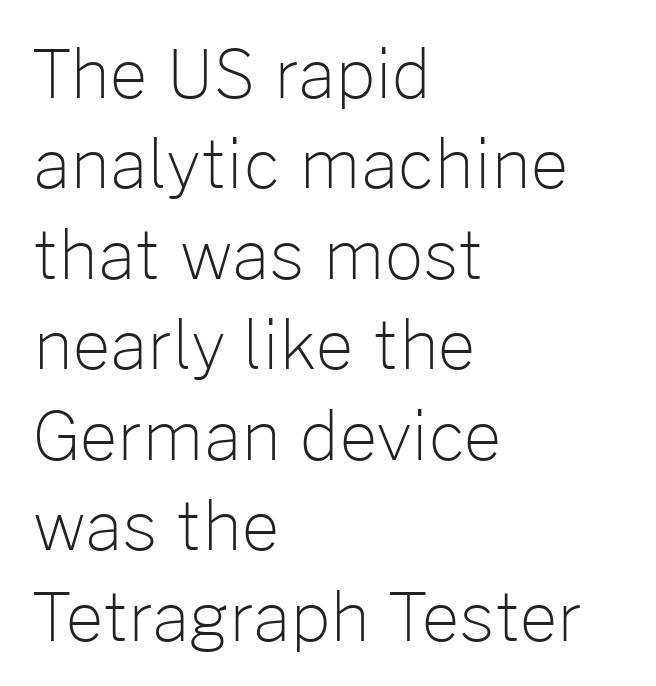
The image shows 67 px light sans-serif type, upright; set left-aligned, normal line spacing (1.35x), normal letter spacing, not underlined; low stroke contrast and a medium x-height.
